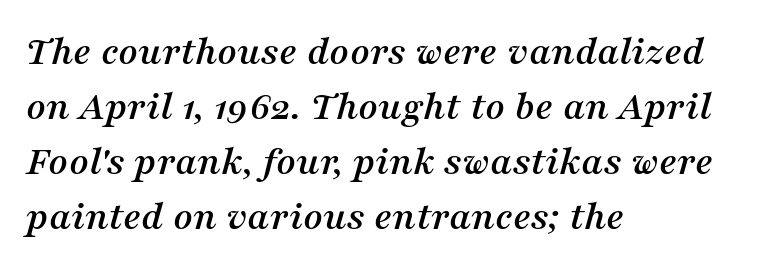
Q: Is the text italic (slanted)? A: Yes, it leans right by about 16 degrees.
Q: Is the typeface a serif or a sans-serif typeface? A: Serif.
Q: Is the text underlined? A: No.
Q: How is the paragraph aligned? A: Left-aligned.
Q: Is the spacing between letters normal or unusually wide? A: Normal.
Q: Is the spacing between lines tight, normal or loose? A: Normal.
Q: Width (condensed, normal, or wide)? A: Normal.
Q: Stroke contrast? A: Medium.
Q: x-height? A: Medium.
Q: Monospaced? A: No.
